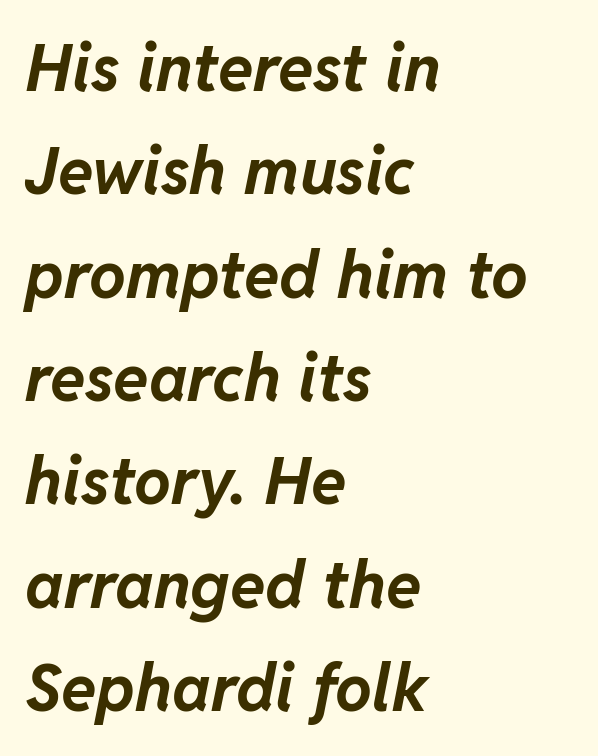
The image shows 65 px bold type, italic (leaning right); set left-aligned, normal line spacing (1.59x), normal letter spacing, not underlined; low stroke contrast and a medium x-height.
